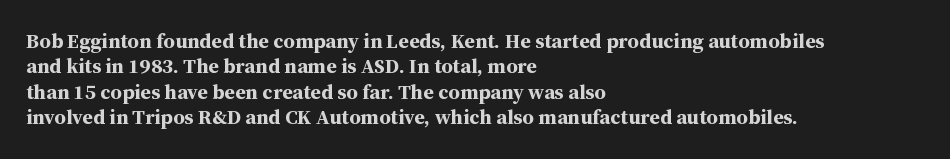
The image shows 21 px bold type, upright; set left-aligned, line spacing 1.21x, normal letter spacing, not underlined.
